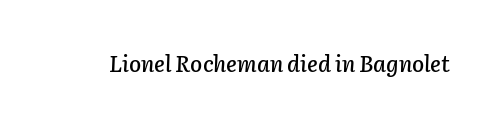
Q: Is the text italic (slanted)? A: Yes, it leans right by about 2 degrees.
Q: Is the text underlined? A: No.
Q: Is the spacing between letters normal or unusually wide? A: Normal.
